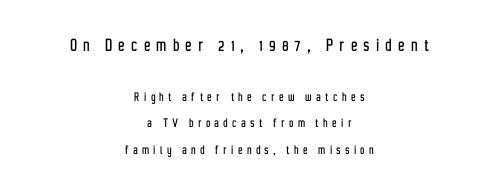
Q: Is the text italic (slanted)? A: No, it is upright.
Q: Is the text underlined? A: No.
Q: How is the paragraph aligned? A: Centered.
Q: Is the spacing between letters normal or unusually wide? A: Unusually wide.
Q: Which block of text is set in a larger size, the first (top) or the second (bottom)? A: The first (top) one.
